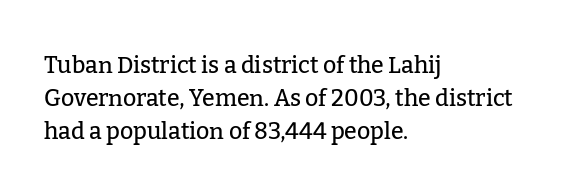
The image shows 23 px text type, upright; set left-aligned, normal line spacing (1.43x), normal letter spacing, not underlined.
